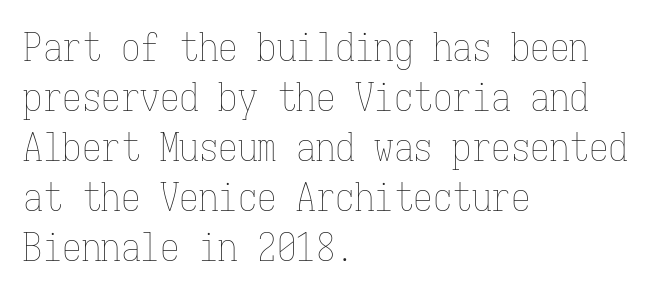
The image shows 39 px thin, condensed type, upright, monospaced; set left-aligned, normal line spacing (1.28x), normal letter spacing, not underlined; low stroke contrast and a medium x-height.
